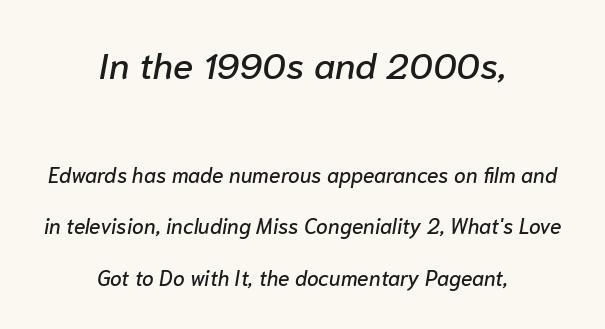
{"italic": "yes", "lean": "right", "slant_degrees": 10, "width": "normal", "stroke_contrast": "low", "x_height": "medium", "monospaced": "no", "underline": "no", "align": "center", "line_spacing": "loose", "line_spacing_ratio": 2.46, "letter_spacing": "normal", "letter_spacing_em": 0.0, "larger_block": "first", "size_ratio": 1.76, "glyph_px": 37}
